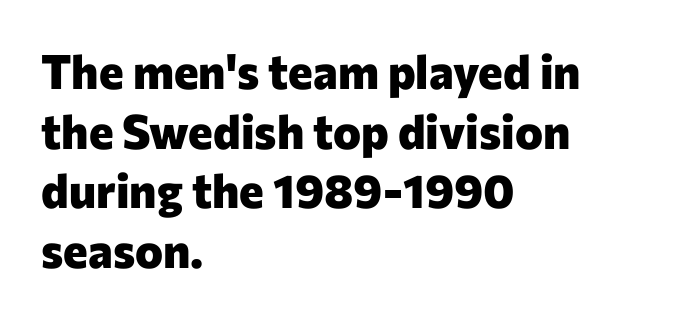
The image shows 47 px heavy sans-serif type, upright; set left-aligned, normal line spacing (1.27x), normal letter spacing, not underlined; low stroke contrast and a medium x-height.
